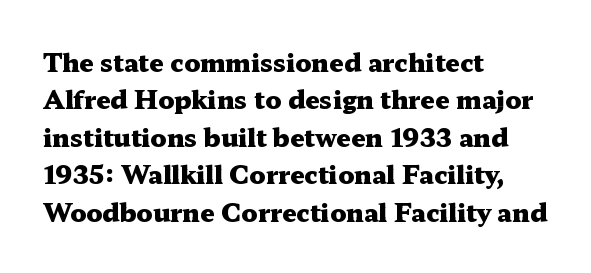
Q: Is the text bold? A: Yes.
Q: Is the text italic (slanted)? A: No, it is upright.
Q: Is the text underlined? A: No.
Q: How is the paragraph aligned? A: Left-aligned.
Q: Is the spacing between letters normal or unusually wide? A: Normal.
Q: Is the spacing between lines tight, normal or loose? A: Normal.
